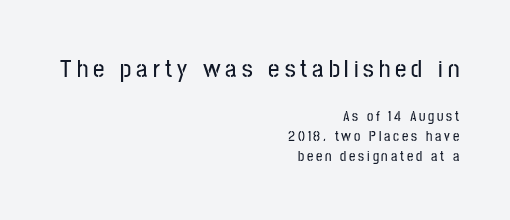
The image shows 25 px text type, upright; set right-aligned, normal line spacing (1.42x), unusually wide letter spacing (+0.2 em), not underlined; the first (top) block is 1.79x larger.
